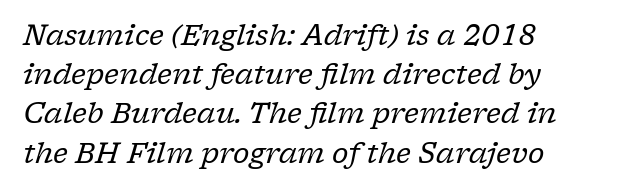
{"serif": "yes", "italic": "yes", "lean": "right", "slant_degrees": 17, "bold": "no", "weight": "regular", "width": "normal", "stroke_contrast": "low", "x_height": "medium", "monospaced": "no", "underline": "no", "align": "left", "line_spacing": "normal", "line_spacing_ratio": 1.4, "letter_spacing": "normal", "letter_spacing_em": 0.0, "glyph_px": 28}
